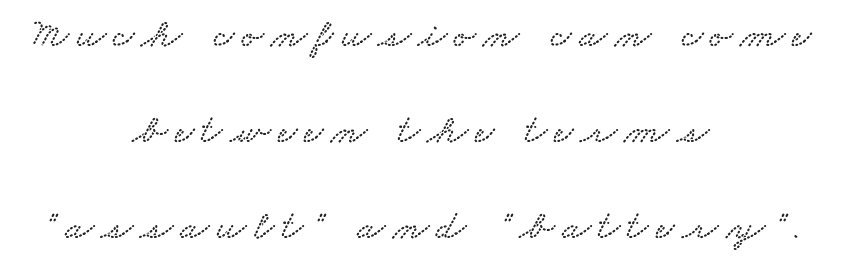
The image shows 42 px wide serif type; set centered, loose line spacing (2.29x), not underlined; low stroke contrast and a small x-height.
